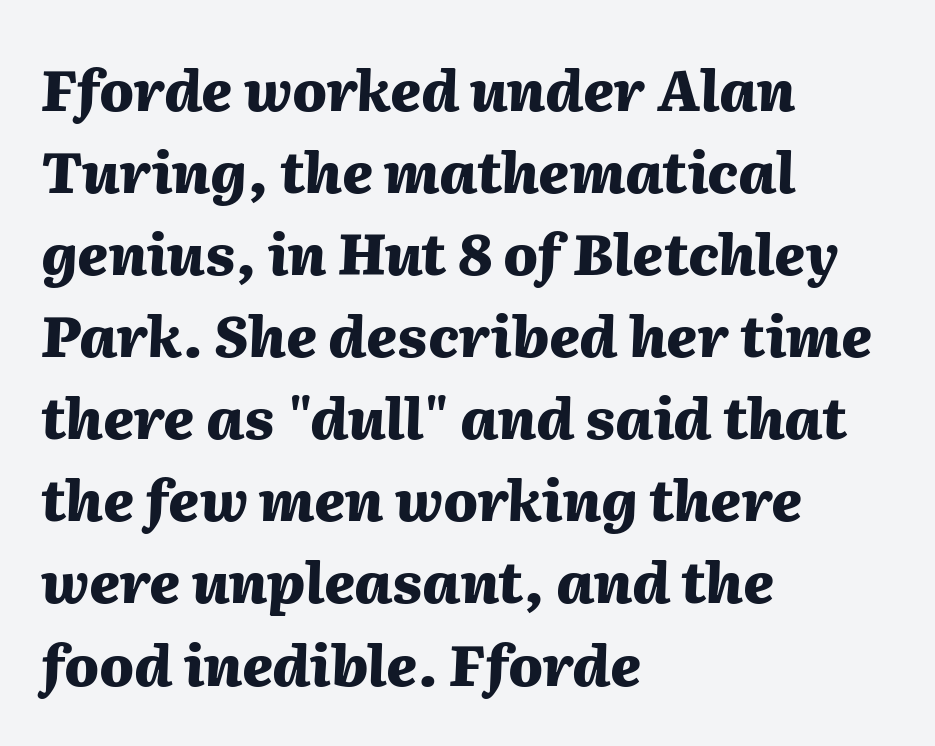
{"italic": "yes", "lean": "right", "slant_degrees": 2, "bold": "yes", "weight": "heavy", "width": "normal", "stroke_contrast": "medium", "x_height": "medium", "monospaced": "no", "underline": "no", "align": "left", "line_spacing": "normal", "line_spacing_ratio": 1.44, "letter_spacing": "normal", "letter_spacing_em": 0.0, "glyph_px": 57}
